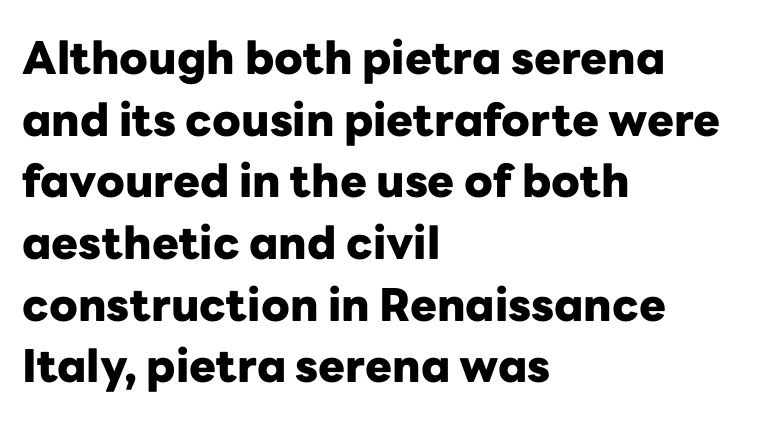
The image shows 45 px heavy sans-serif type, upright; set left-aligned, normal line spacing (1.37x), normal letter spacing, not underlined; low stroke contrast and a medium x-height.
